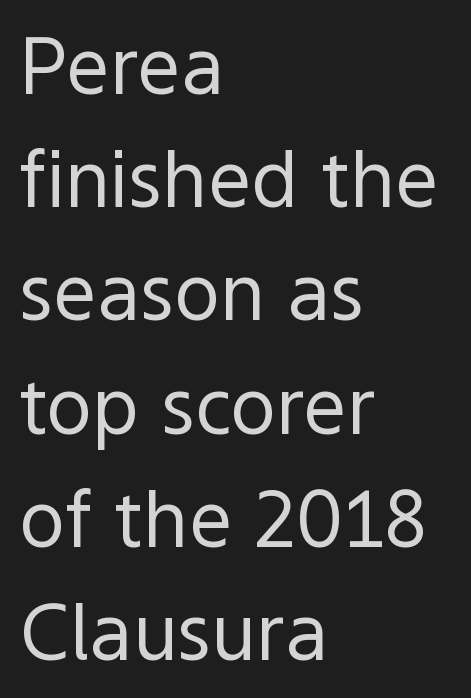
Q: Is the text bold? A: No.
Q: Is the text italic (slanted)? A: No, it is upright.
Q: Is the typeface a serif or a sans-serif typeface? A: Sans-serif.
Q: Is the text underlined? A: No.
Q: How is the paragraph aligned? A: Left-aligned.
Q: Is the spacing between letters normal or unusually wide? A: Normal.
Q: Is the spacing between lines tight, normal or loose? A: Normal.
Q: Width (condensed, normal, or wide)? A: Normal.
Q: x-height? A: Medium.
Q: Monospaced? A: No.
